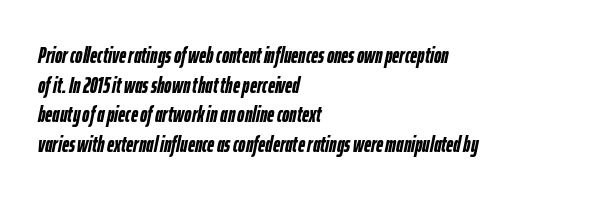
Is the type slanted? Yes — the strokes lean at a clear angle. The paragraph has a hard left edge and a soft right edge. Bare-footed words on every line. There is no visible air inserted between adjacent glyphs. Rows of type keep a routine distance in the vertical direction.
